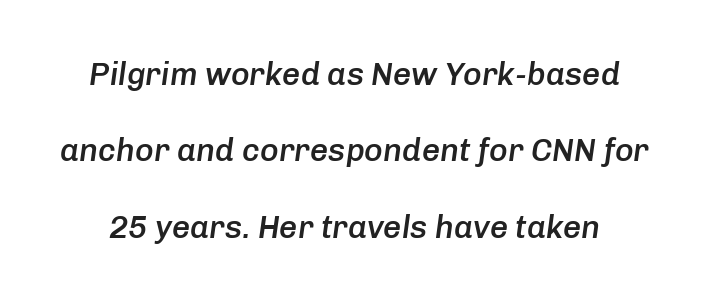
Q: Is the text bold? A: Semi-bold.
Q: Is the text italic (slanted)? A: Yes, it leans right by about 8 degrees.
Q: Is the text underlined? A: No.
Q: Is the spacing between letters normal or unusually wide? A: Normal.
Q: Is the spacing between lines tight, normal or loose? A: Loose.
Q: Width (condensed, normal, or wide)? A: Normal.
Q: Stroke contrast? A: Low.
Q: x-height? A: Medium.
Q: Monospaced? A: No.
